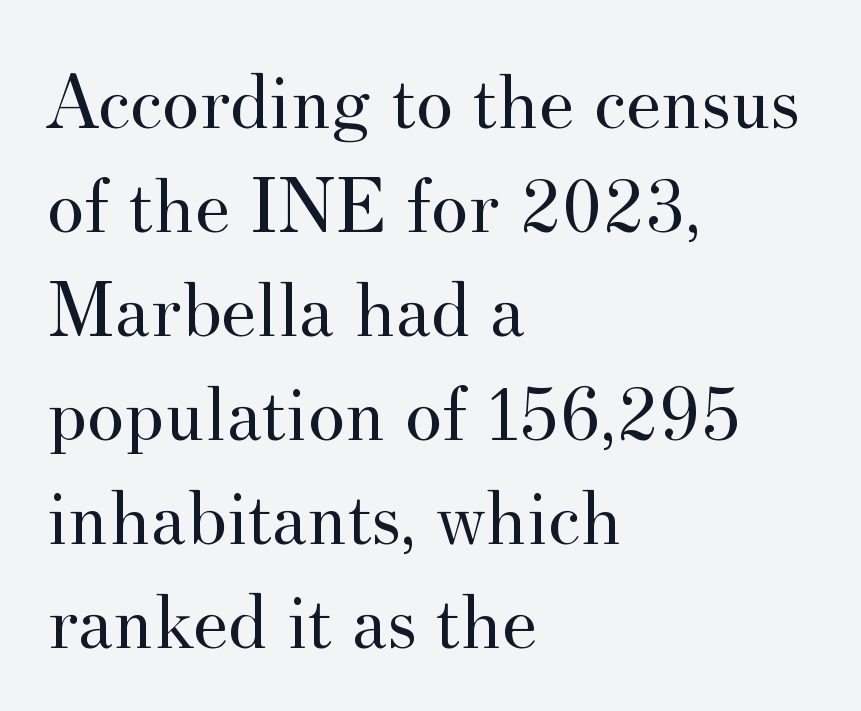
The image shows 80 px regular-weight serif type, upright; set left-aligned, normal line spacing (1.3x), normal letter spacing, not underlined; medium stroke contrast and a small x-height.
